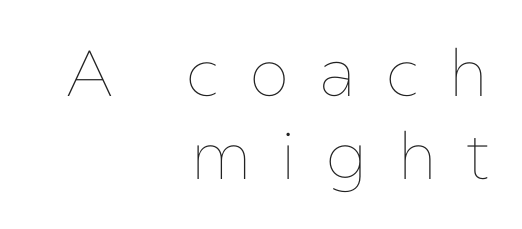
{"italic": "no", "bold": "no", "weight": "thin", "width": "normal", "stroke_contrast": "low", "x_height": "medium", "monospaced": "no", "underline": "no", "align": "right", "line_spacing": "normal", "line_spacing_ratio": 1.27, "letter_spacing": "wide", "letter_spacing_em": 0.44, "glyph_px": 65}
